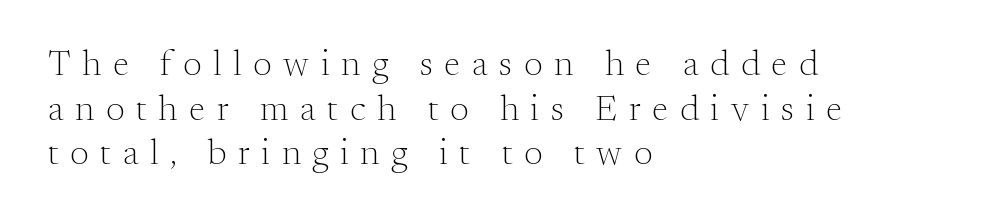
{"serif": "yes", "italic": "no", "bold": "no", "weight": "light", "width": "normal", "stroke_contrast": "medium", "x_height": "small", "monospaced": "no", "underline": "no", "align": "left", "line_spacing_ratio": 1.24, "letter_spacing": "wide", "letter_spacing_em": 0.33, "glyph_px": 36}
